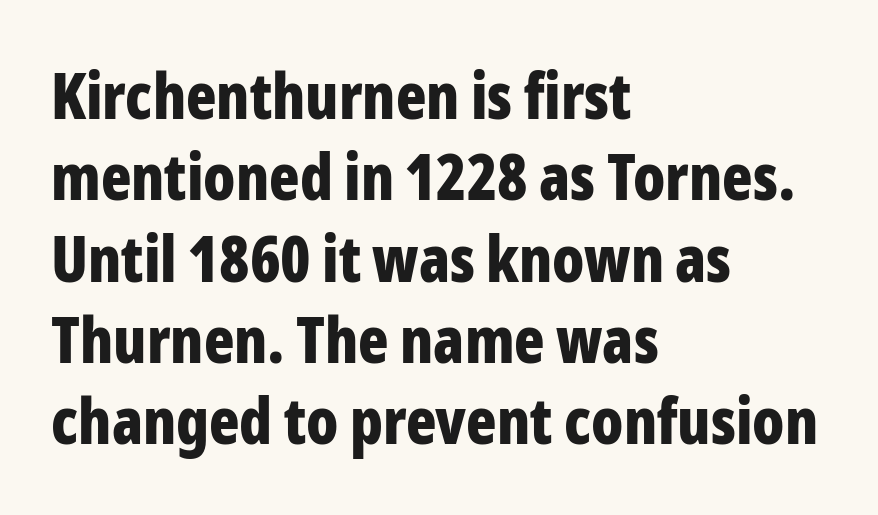
The image shows 63 px bold, condensed sans-serif type, upright; set left-aligned, normal line spacing (1.29x), normal letter spacing, not underlined; low stroke contrast and a medium x-height.
